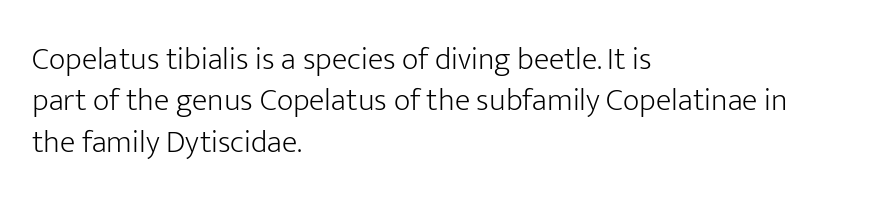
A quiet, ordinary-to-light weight characterises the typeface. The gap between lines stays unmarked. In terms of letterform style, serifs are entirely absent. Reading down the block, your eye returns to a fixed left position each line. Each letter keeps its own natural width here, so spacing adapts to shape. Letter spacing: default.
